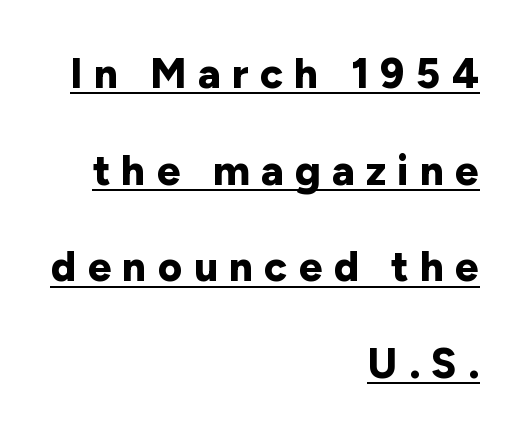
The image shows 42 px bold sans-serif type, upright; set right-aligned, loose line spacing (2.3x), unusually wide letter spacing (+0.27 em), underlined; low stroke contrast and a medium x-height.
